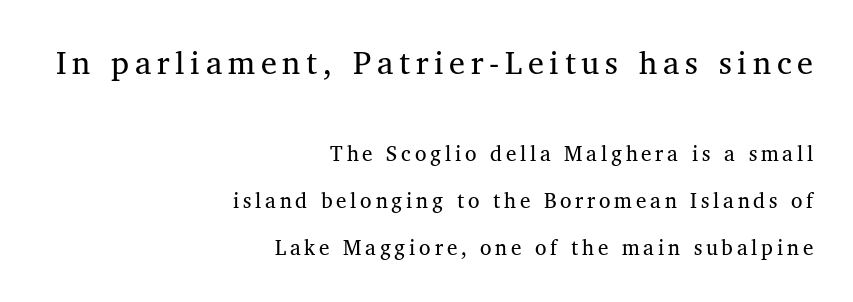
The image shows 32 px regular-weight serif type; set right-aligned, loose line spacing (2.25x), not underlined; the first (top) block is 1.52x larger; medium stroke contrast and a medium x-height.
